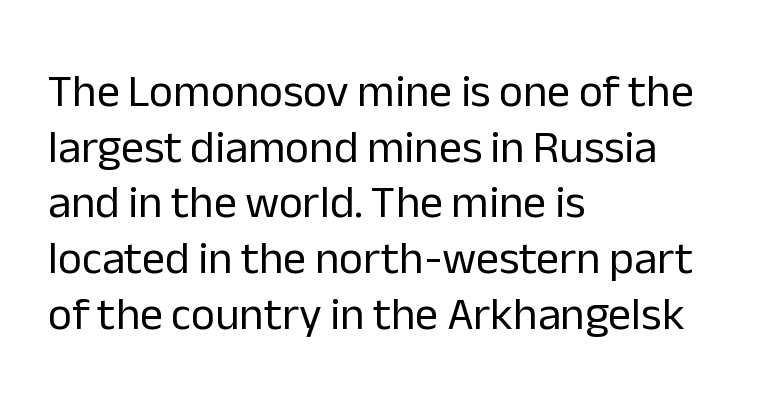
The image shows 46 px regular-weight sans-serif type, upright; set left-aligned, line spacing 1.21x, normal letter spacing, not underlined; low stroke contrast and a medium x-height.
